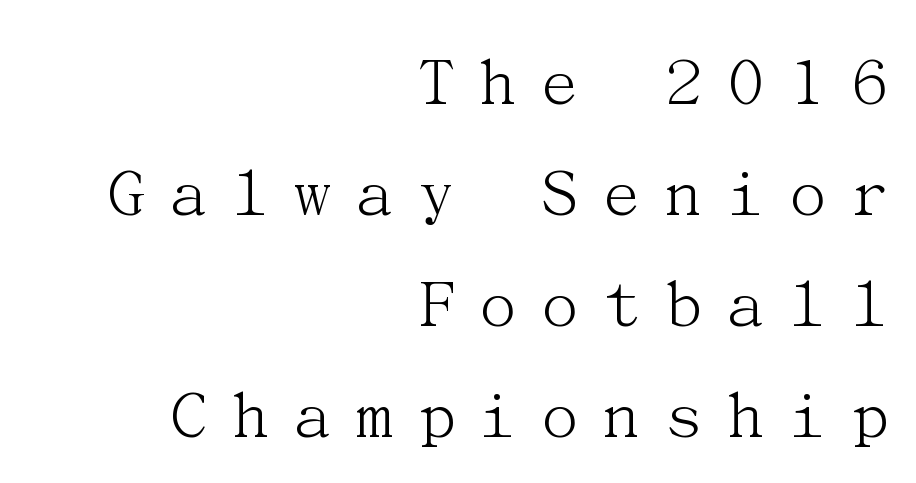
Q: Is the text bold? A: No.
Q: Is the text italic (slanted)? A: No, it is upright.
Q: Is the typeface a serif or a sans-serif typeface? A: Serif.
Q: Is the text underlined? A: No.
Q: How is the paragraph aligned? A: Right-aligned.
Q: Is the spacing between letters normal or unusually wide? A: Unusually wide.
Q: Is the spacing between lines tight, normal or loose? A: Normal.
Q: Width (condensed, normal, or wide)? A: Normal.
Q: Stroke contrast? A: Medium.
Q: x-height? A: Medium.
